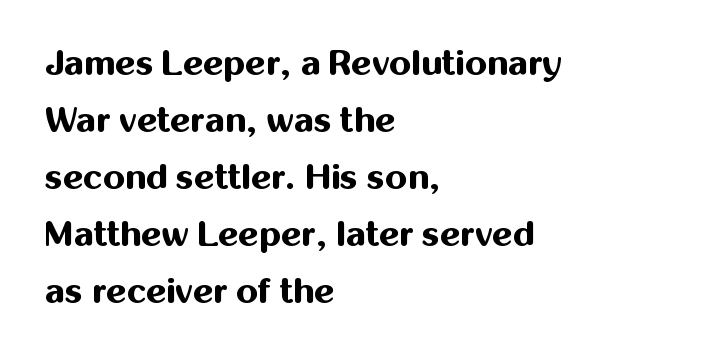
Q: Is the text bold? A: Yes.
Q: Is the text italic (slanted)? A: No, it is upright.
Q: Is the typeface a serif or a sans-serif typeface? A: Sans-serif.
Q: Is the text underlined? A: No.
Q: How is the paragraph aligned? A: Left-aligned.
Q: Is the spacing between letters normal or unusually wide? A: Normal.
Q: Is the spacing between lines tight, normal or loose? A: Normal.
Q: Width (condensed, normal, or wide)? A: Normal.
Q: Stroke contrast? A: Medium.
Q: x-height? A: Medium.
Q: Monospaced? A: No.
